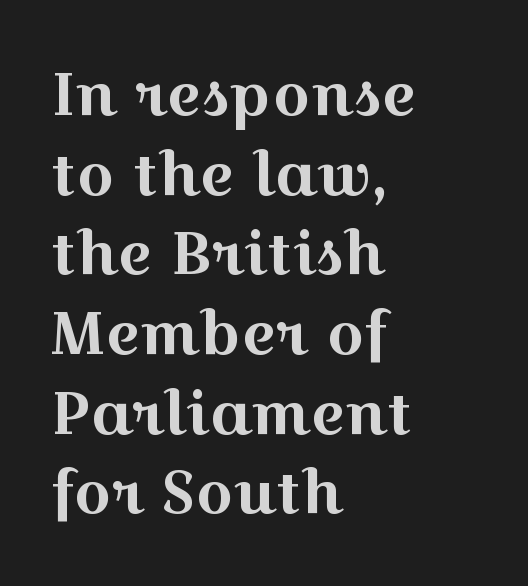
The image shows 59 px wide serif type, upright; set left-aligned, normal line spacing (1.35x), normal letter spacing, not underlined; a medium x-height.
